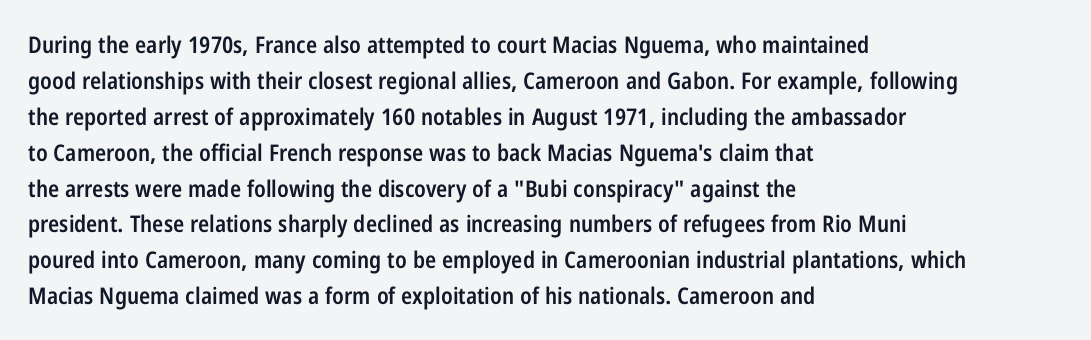
Q: Is the text bold? A: Semi-bold.
Q: Is the text italic (slanted)? A: No, it is upright.
Q: Is the text underlined? A: No.
Q: How is the paragraph aligned? A: Left-aligned.
Q: Is the spacing between letters normal or unusually wide? A: Normal.
Q: Is the spacing between lines tight, normal or loose? A: Normal.
